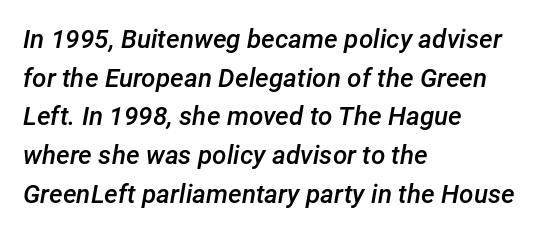
The image shows 26 px text type, italic (leaning right); set left-aligned, normal line spacing (1.49x), normal letter spacing, not underlined.
